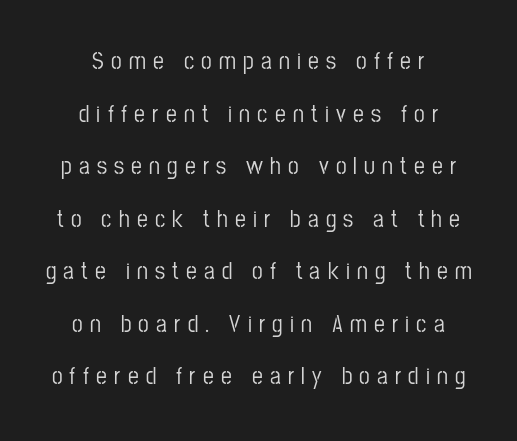
Ascenders rise straight up at ninety degrees. Lines of text with bare space underneath. The space between consecutive lines is lavish. A student would call this center alignment; a typographer would say set centered. In terms of letterspacing, this is a distinctly airy, spread setting.
